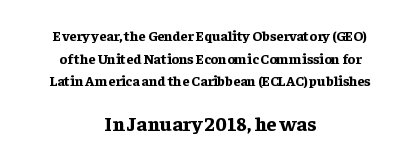
The image shows 20 px bold type, upright; set centered, normal line spacing (1.62x), normal letter spacing, not underlined; the second (bottom) block is 1.43x larger.
